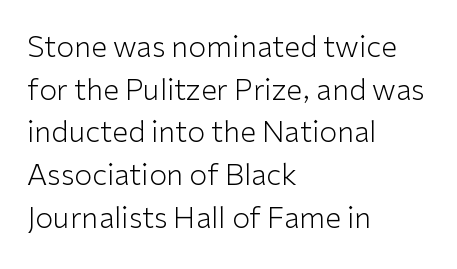
The image shows 29 px light sans-serif type, upright; set left-aligned, normal line spacing (1.47x), normal letter spacing, not underlined; low stroke contrast and a medium x-height.
